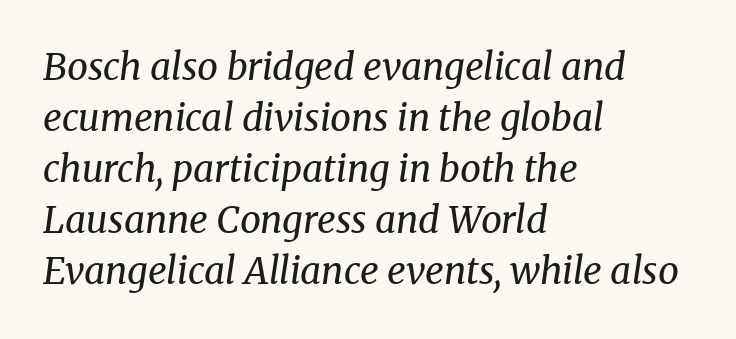
Varying glyph widths throughout — classic text-font behaviour. Each row of text sits above clean, open space. Horizontal bands of white between lines are of average thickness. The typography opts for an oblique posture over an upright one. Serifs: yes, visible at the terminals of the letterforms. The setting favours the left margin, as ordinary paragraphs usually do.
